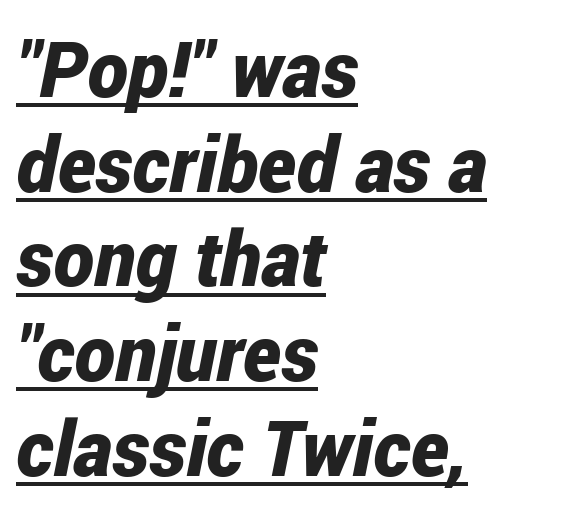
When letters slant like this, we call the style italic. Looks like someone drew a line under every word here. The line texture is even and compact thanks to regular tracking. Typographic density is high because the face is bold. Character widths vary here, with narrow letters taking less room than wide ones. Visually the block forms a straight wall on the left and a jagged coastline on the right.
